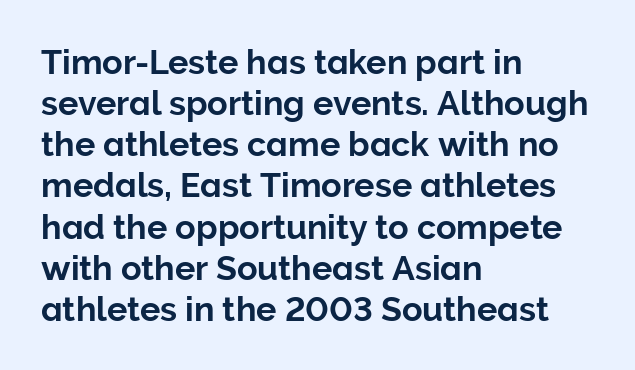
The image shows 34 px sans-serif type, upright; set left-aligned, line spacing 1.21x, normal letter spacing, not underlined; low stroke contrast and a medium x-height.
